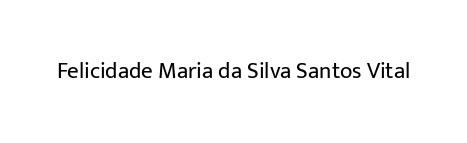
Q: Is the text bold? A: No.
Q: Is the text italic (slanted)? A: No, it is upright.
Q: Is the text underlined? A: No.
Q: Is the spacing between letters normal or unusually wide? A: Normal.
